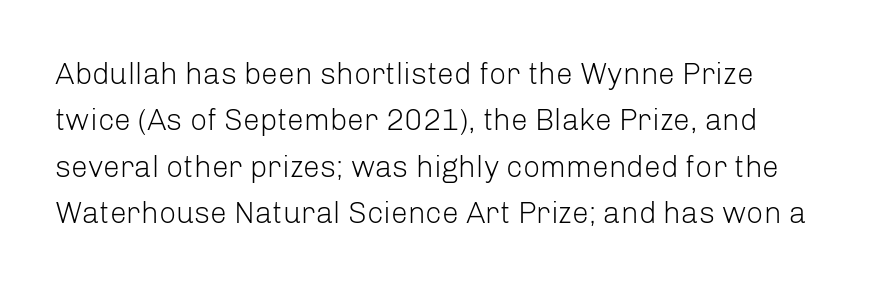
The image shows 30 px light sans-serif type, upright; set left-aligned, normal line spacing (1.55x), normal letter spacing, not underlined; low stroke contrast and a medium x-height.
